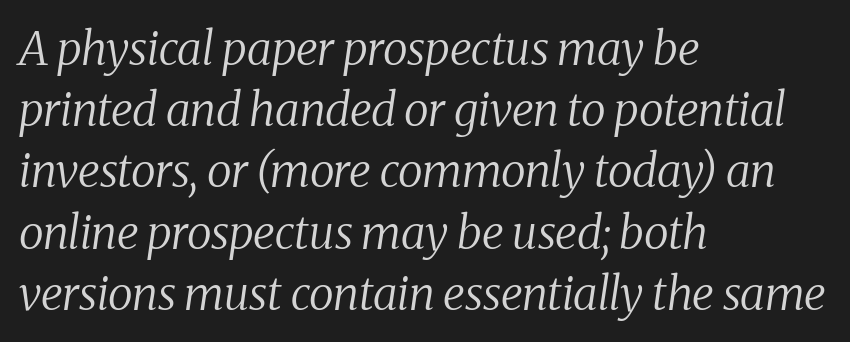
The image shows 46 px regular-weight serif type, italic (leaning right); set left-aligned, normal line spacing (1.33x), normal letter spacing, not underlined; medium stroke contrast and a medium x-height.
